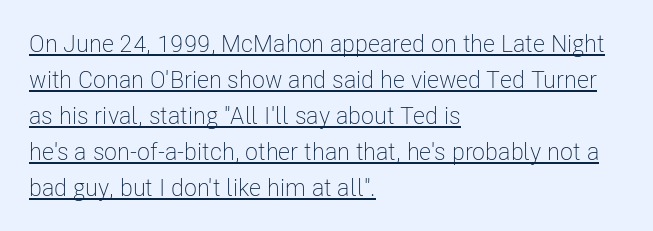
What stands out about the letter spacing? Nothing — it is the standard amount. Every word sits above its own underline. Weight: in the light-to-regular range. Every stem runs plumb, perpendicular to the baseline. Horizontal alignment here is leftward, the default for most running prose.
